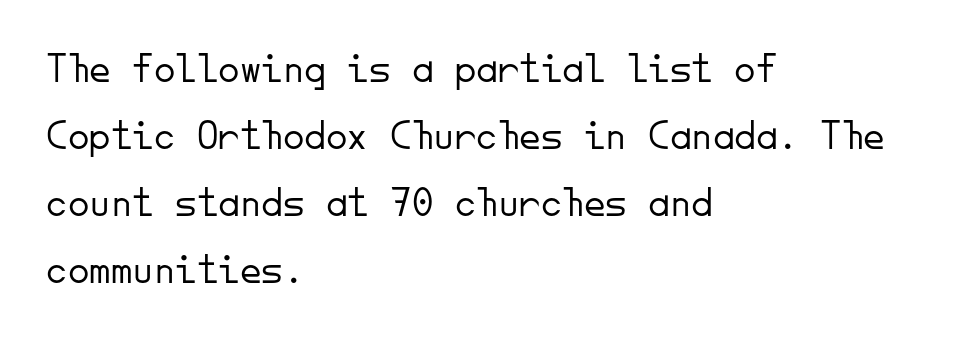
The weight would be labelled regular, book, light, or lighter still. The zone under the glyphs is completely vacant. These lines are rendered in a fixed-pitch font. Successive baselines arrive at the customary interval.
